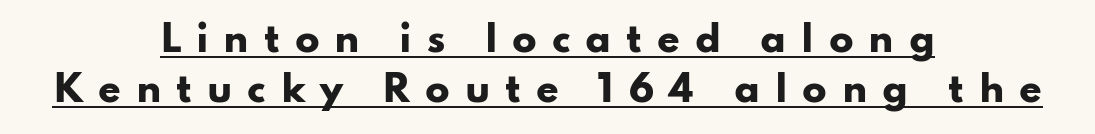
{"serif": "no", "italic": "no", "bold": "yes", "weight": "heavy", "width": "wide", "stroke_contrast": "low", "x_height": "small", "monospaced": "no", "underline": "yes", "align": "center", "line_spacing": "normal", "line_spacing_ratio": 1.39, "letter_spacing": "wide", "letter_spacing_em": 0.41, "glyph_px": 36}
